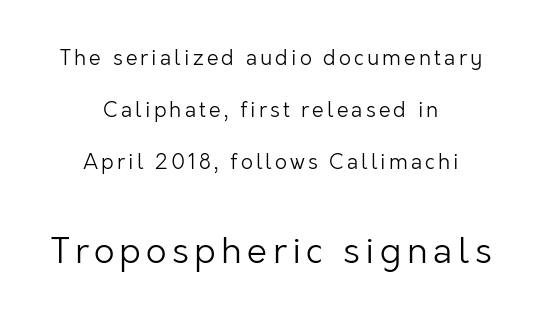
{"serif": "no", "italic": "no", "bold": "no", "weight": "light", "width": "normal", "stroke_contrast": "low", "x_height": "medium", "monospaced": "no", "underline": "no", "align": "center", "line_spacing": "loose", "line_spacing_ratio": 2.48, "larger_block": "second", "size_ratio": 1.71, "glyph_px": 36}
